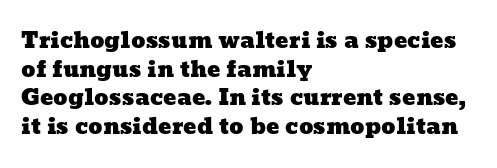
Just letters on the line, the space beneath them empty. This block has exactly the height ordinary leading produces. Letter spacing: default. These lines are set flush left with a ragged right edge.
